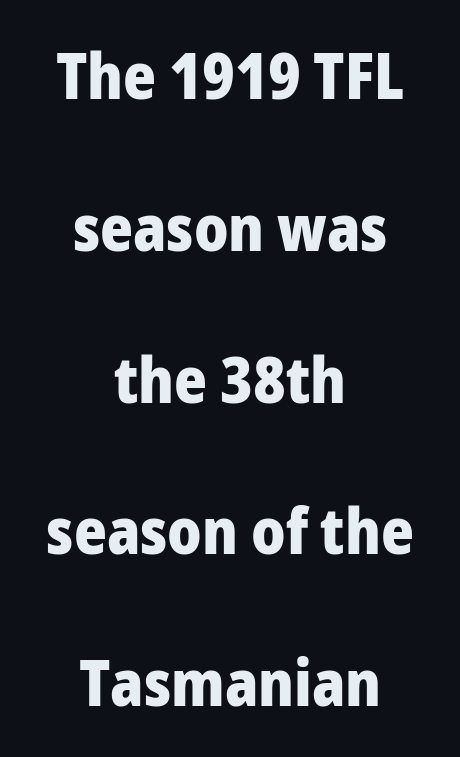
The image shows 63 px heavy sans-serif type, upright; set centered, loose line spacing (2.41x), normal letter spacing, not underlined; low stroke contrast and a medium x-height.
